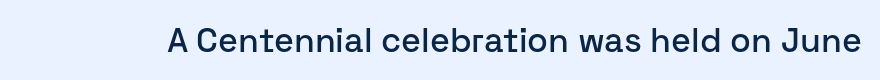
Look at the bottom of the vertical strokes: they stop flat, with no serifs. Just letters on the line, the space beneath them empty. A typesetter would call this proportional, since set widths differ per character. The lettering holds an erect, upright posture throughout. The horizontal fit of the characters is conventional and even.
